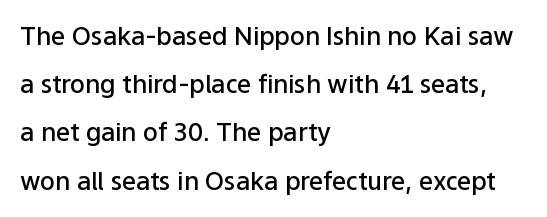
The image shows 25 px text type, upright; set left-aligned, loose line spacing (1.93x), normal letter spacing, not underlined.
